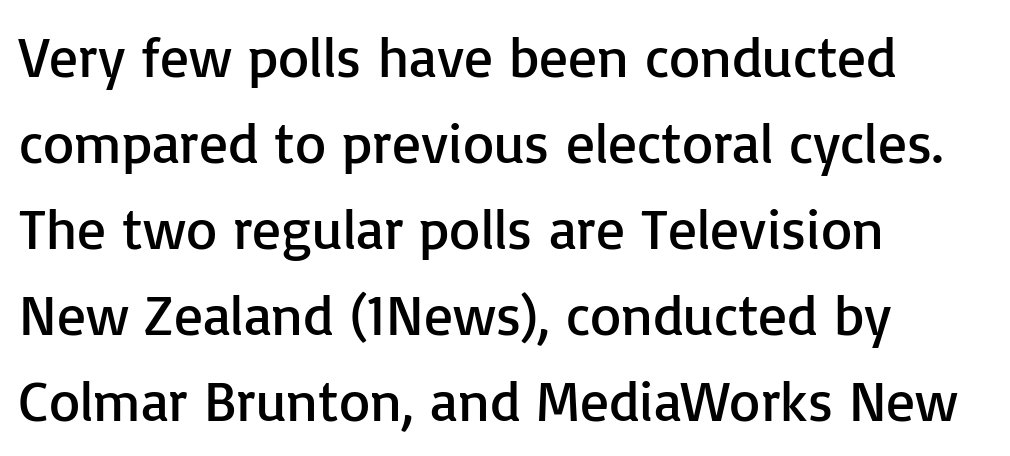
The ragged edge is on the right, which tells us the setting is flush left. In terms of posture, this sample is upright. No word sits above an underline. Serif or sans? Sans — the stroke terminals are bare. Reading down the column, the eye jumps a familiar distance to each next line.
